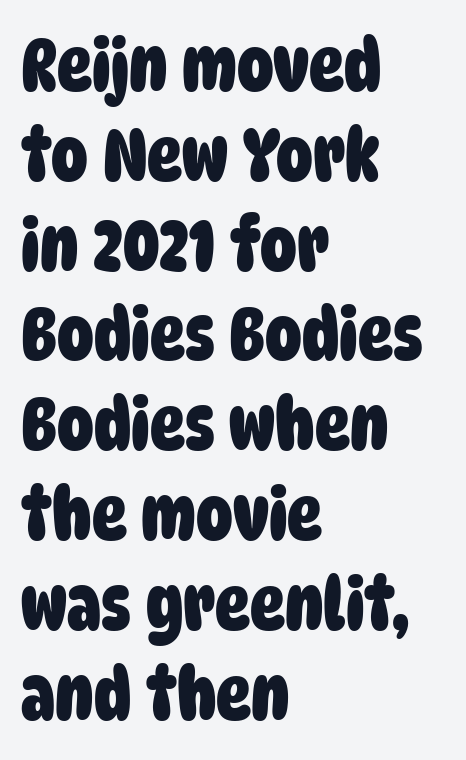
Students, note that the glyphs here touch the page at normal intervals. A sans-serif font was chosen for this passage. This is heavy type, rendered in bold. These lines are set flush left with a ragged right edge.
